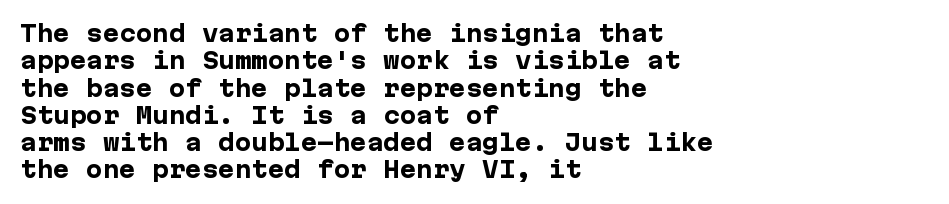
Chunky letters — that's bold for sure. Caption: standard tracking, unaltered. Descenders are the only things crossing below the line. Typeset ragged right — the left edge is the straight one. The letters stand upright; this is a roman face.
